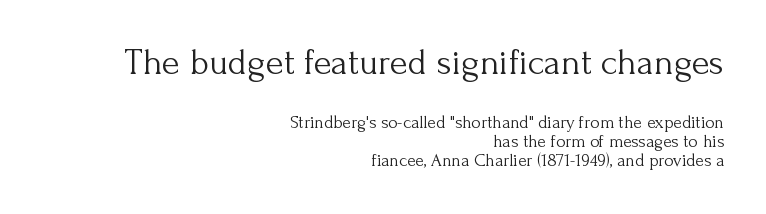
{"serif": "yes", "italic": "no", "bold": "no", "weight": "light", "width": "normal", "stroke_contrast": "medium", "x_height": "small", "monospaced": "no", "underline": "no", "align": "right", "line_spacing": "tight", "line_spacing_ratio": 1.08, "letter_spacing": "normal", "letter_spacing_em": 0.0, "larger_block": "first", "size_ratio": 2.06, "glyph_px": 37}
